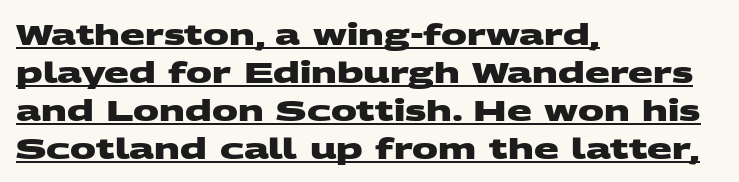
Unlike a traditional serif, this face leaves its strokes unadorned. These lines are set flush left with a ragged right edge. A dark, heavy texture on the line: the type is bold. Every word sits above its own underline. A typesetter would call this proportional, since set widths differ per character.
